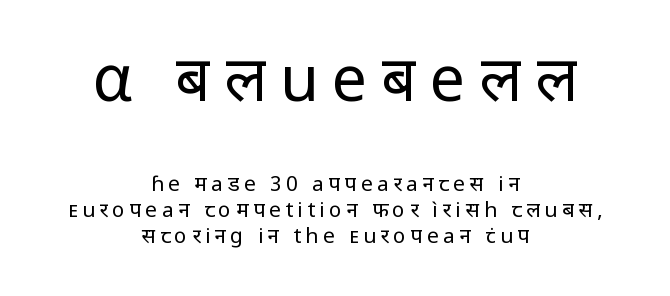
The image shows 63 px regular-weight sans-serif type, upright; set centered, line spacing 1.23x, unusually wide letter spacing (+0.21 em), not underlined; the first (top) block is 3.0x larger; low stroke contrast and a medium x-height.
